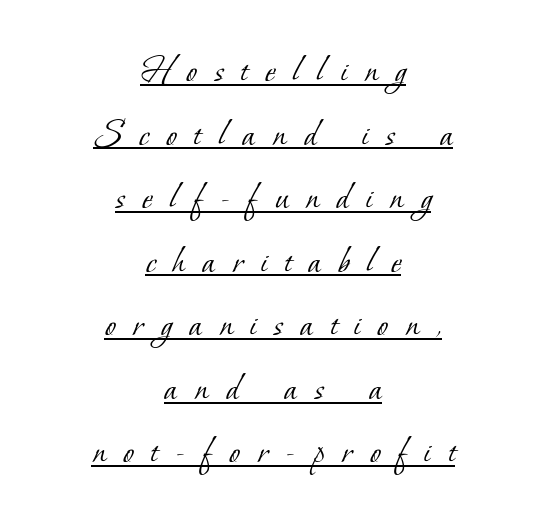
The image shows 39 px light serif type; set centered, normal line spacing (1.63x), unusually wide letter spacing (+0.45 em), underlined; low stroke contrast and a small x-height.
